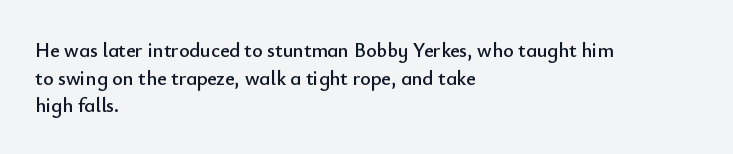
Q: Is the text italic (slanted)? A: No, it is upright.
Q: Is the text underlined? A: No.
Q: How is the paragraph aligned? A: Left-aligned.
Q: Is the spacing between letters normal or unusually wide? A: Normal.
Q: Is the spacing between lines tight, normal or loose? A: Normal.
